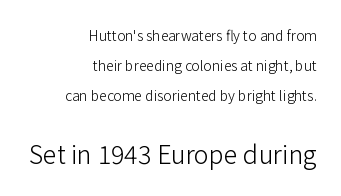
The second block has been scaled up relative to the first. A student would call this right alignment; a typographer would say flush right, rag left. The letters look calm and open, with moderate or lighter stems. Words float on clear page, feet unadorned.
